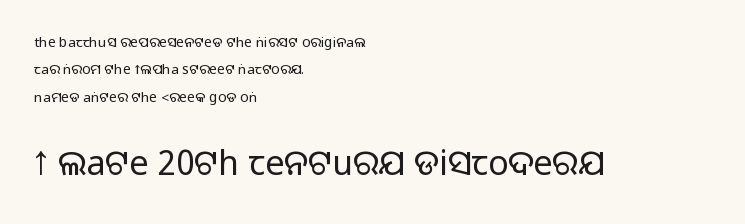
Letterform terminals end flat and unadorned throughout the passage. Is there much room between lines? Yes — plenty of vertical air separates them. Look at the glyph heights: the lower group is clearly the bigger setting. The glyphs are unaccompanied by any horizontal stroke below them. Unlike italic type, these characters show no tilt at all. Spacing verdict: proportional, widths tailored to each character.
